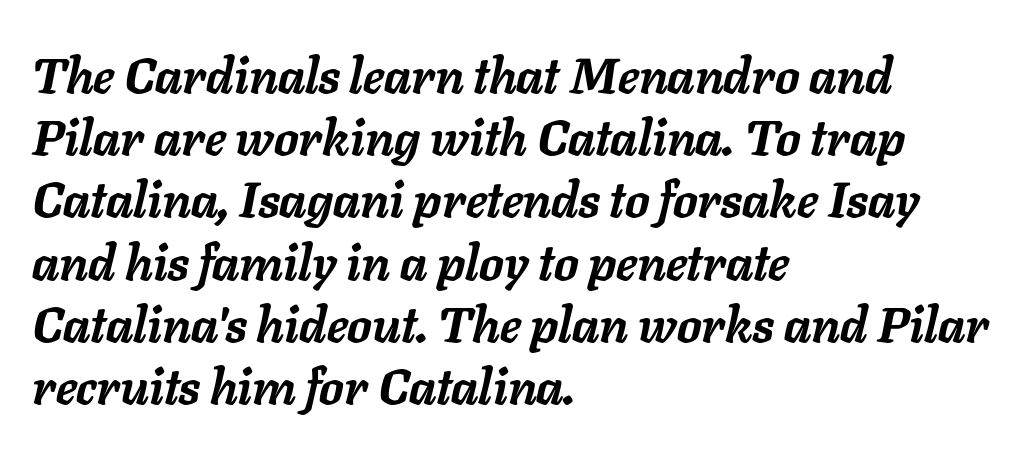
The image shows 49 px semibold type, italic (leaning right); set left-aligned, normal line spacing (1.27x), normal letter spacing, not underlined; low stroke contrast and a medium x-height.
